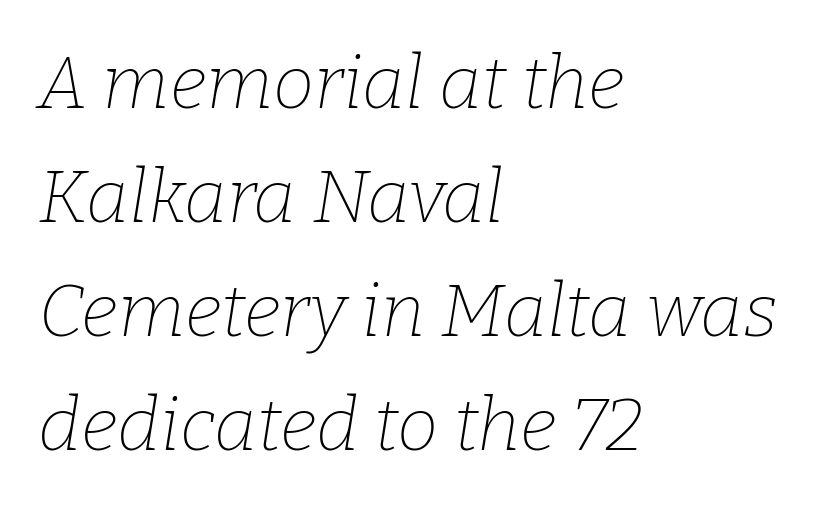
The rendering applies a slant to the glyphs. Caption: face not bold, strokes unweighted. Regarding serifs, this sample has them. Looks like regular typesetting: each glyph gets only the width it needs.
